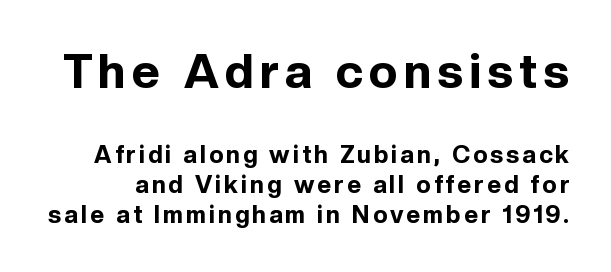
No word sits above an underline. Typesetter's note — upper block bumped up in size, lower block left smaller. You could not count columns in this text — the font is proportionally spaced. Vertical spacing — default. Strong, thick strokes mark this as bold type. Typographically, this falls in the sans-serif category.
